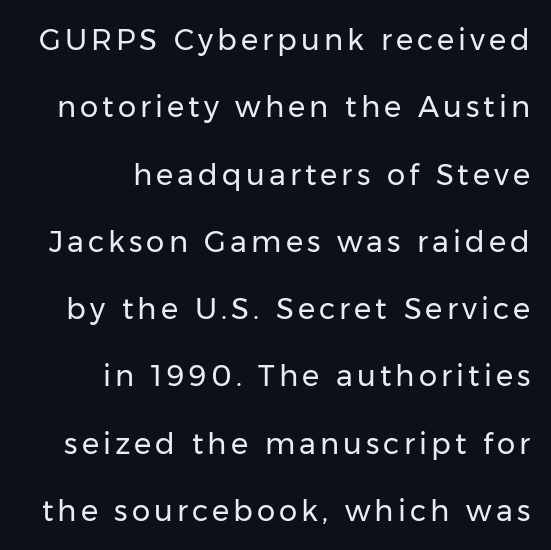
Q: Is the text bold? A: No.
Q: Is the text italic (slanted)? A: No, it is upright.
Q: Is the typeface a serif or a sans-serif typeface? A: Sans-serif.
Q: Is the text underlined? A: No.
Q: How is the paragraph aligned? A: Right-aligned.
Q: Is the spacing between lines tight, normal or loose? A: Loose.
Q: Width (condensed, normal, or wide)? A: Normal.
Q: Stroke contrast? A: Low.
Q: x-height? A: Medium.
Q: Monospaced? A: No.
